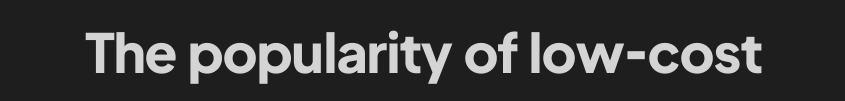
Q: Is the text bold? A: Yes.
Q: Is the text italic (slanted)? A: No, it is upright.
Q: Is the typeface a serif or a sans-serif typeface? A: Sans-serif.
Q: Is the text underlined? A: No.
Q: Is the spacing between letters normal or unusually wide? A: Normal.
Q: Width (condensed, normal, or wide)? A: Normal.
Q: Stroke contrast? A: Low.
Q: x-height? A: Medium.
Q: Monospaced? A: No.
